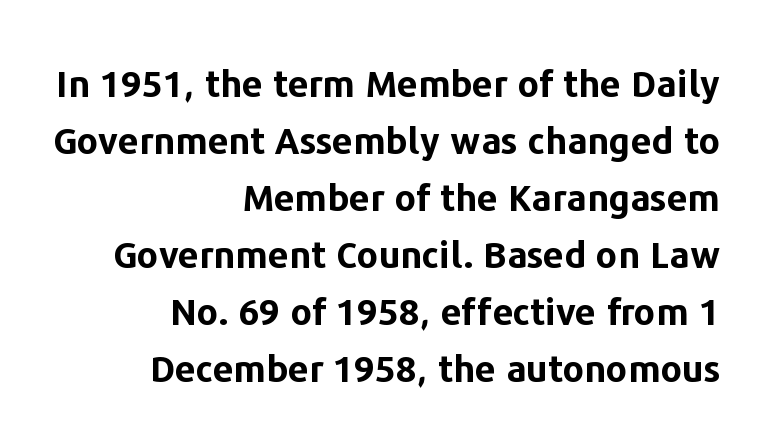
Note the varied advance widths — an 'i' is clearly narrower than an 'm'. Tracking value appears to be zero — textbook default spacing. What kind of face is this? One without serifs — a sans. One glance says typical: line gaps are just what's usual.
